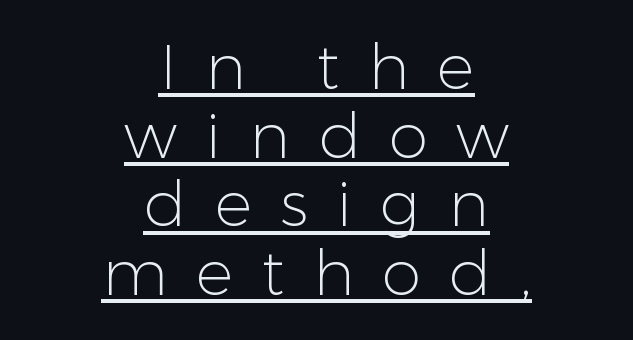
Q: Is the text bold? A: No.
Q: Is the text italic (slanted)? A: No, it is upright.
Q: Is the typeface a serif or a sans-serif typeface? A: Sans-serif.
Q: Is the text underlined? A: Yes.
Q: How is the paragraph aligned? A: Centered.
Q: Is the spacing between letters normal or unusually wide? A: Unusually wide.
Q: Is the spacing between lines tight, normal or loose? A: Tight.
Q: Width (condensed, normal, or wide)? A: Normal.
Q: Stroke contrast? A: Low.
Q: x-height? A: Medium.
Q: Monospaced? A: No.
